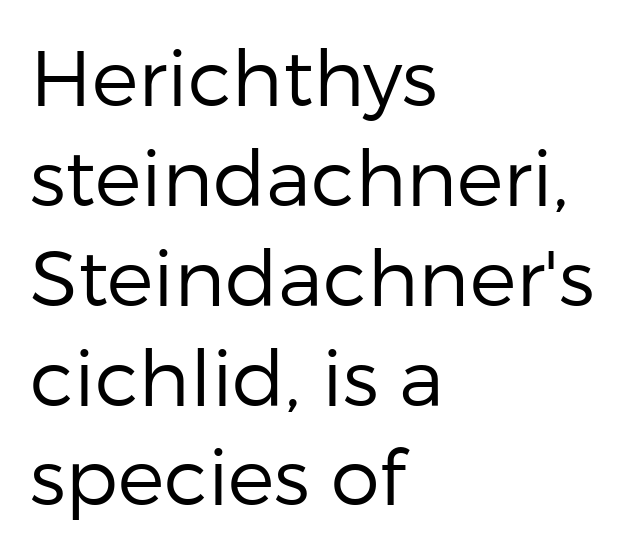
The line texture is even and compact thanks to regular tracking. The block of text has a typical density, with ordinary space between rows. Is the type heavy? It reads as light-to-regular instead. Unlike italic type, these characters show no tilt at all. A sans-serif font was chosen for this passage.
